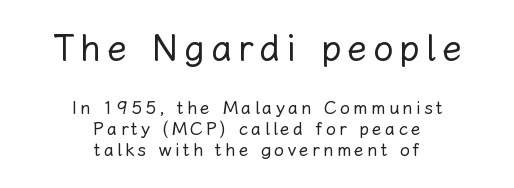
The image shows 36 px regular-weight type, upright; set centered, line spacing 1.17x, not underlined; the first (top) block is 2.0x larger; low stroke contrast and a medium x-height.
